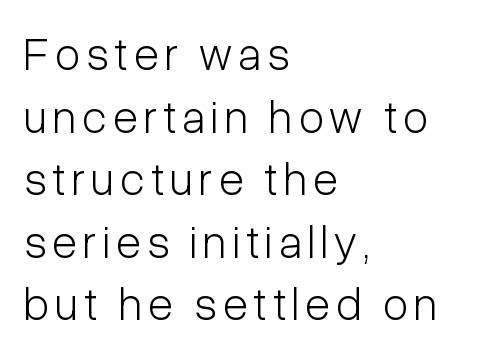
Descenders are the only things crossing below the line. These lines are rendered in a variable-pitch font. The line-height multiplier appears to be the usual default. Each stroke keeps to a modest, everyday thickness or less.
